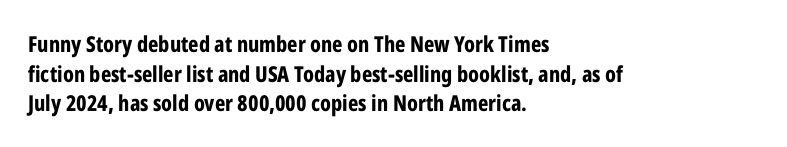
The image shows 22 px bold type, upright; set left-aligned, normal line spacing (1.35x), normal letter spacing, not underlined.
